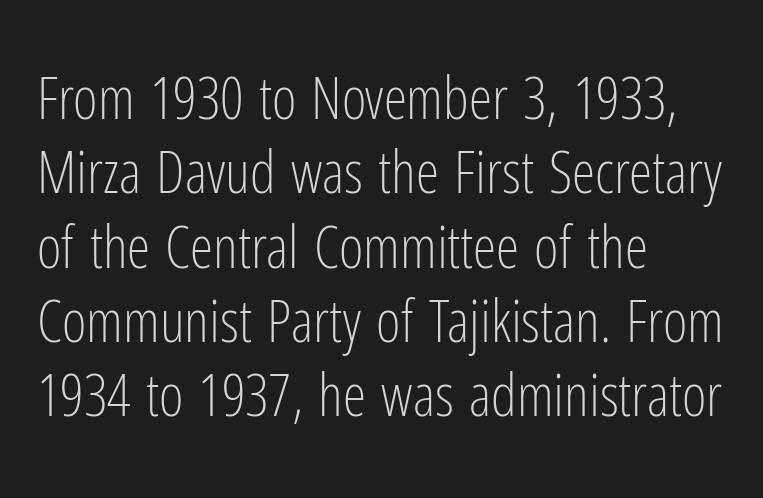
The image shows 59 px light, condensed sans-serif type, upright; set left-aligned, normal line spacing (1.26x), normal letter spacing, not underlined; low stroke contrast and a medium x-height.
